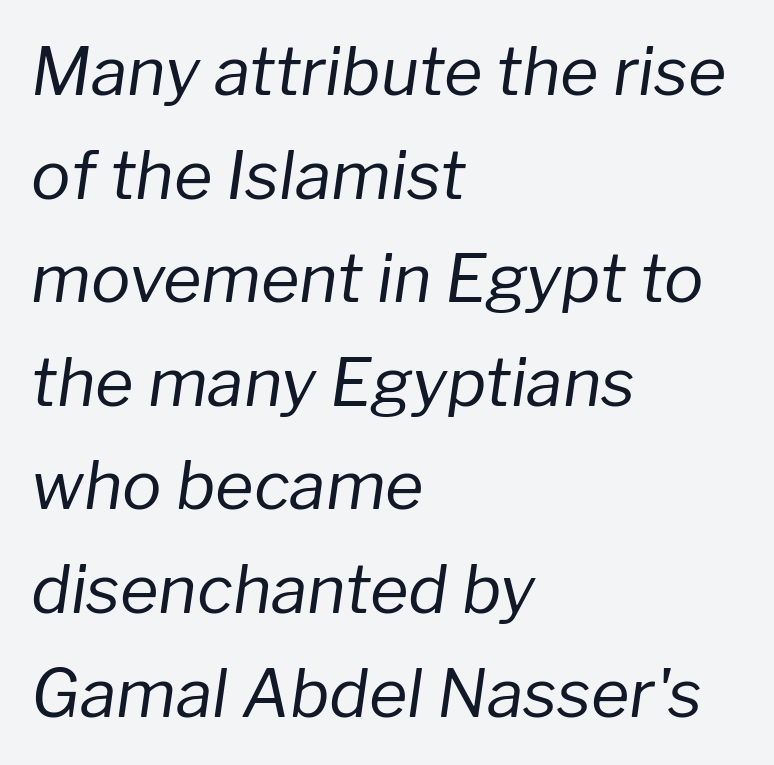
Q: Is the text bold? A: No.
Q: Is the text italic (slanted)? A: Yes, it leans right by about 8 degrees.
Q: Is the text underlined? A: No.
Q: How is the paragraph aligned? A: Left-aligned.
Q: Is the spacing between letters normal or unusually wide? A: Normal.
Q: Is the spacing between lines tight, normal or loose? A: Normal.
Q: Width (condensed, normal, or wide)? A: Normal.
Q: Stroke contrast? A: Low.
Q: x-height? A: Medium.
Q: Monospaced? A: No.
